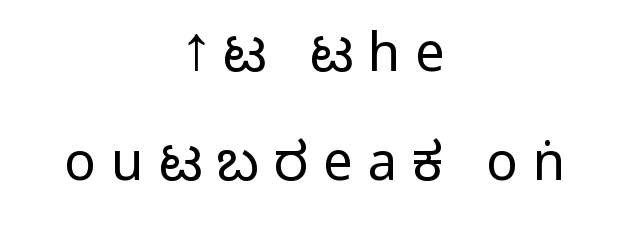
The letters advance in unequal steps, a hallmark of proportional type. Descender tails drop into unmarked territory. A student would call this center alignment; a typographer would say set centered. Style check: upright. The designer dialed line spacing up above the default. What stands out about the letter spacing? Its width — letters are far apart.
